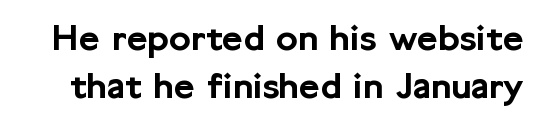
{"serif": "no", "italic": "no", "width": "normal", "stroke_contrast": "low", "x_height": "medium", "monospaced": "no", "underline": "no", "line_spacing_ratio": 1.2, "letter_spacing": "normal", "letter_spacing_em": 0.0, "glyph_px": 40}
